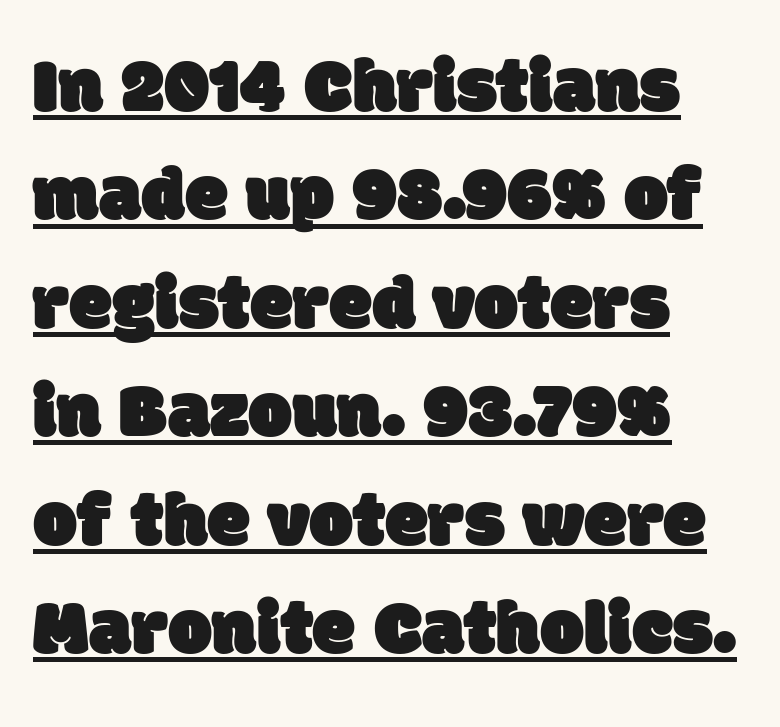
The image shows 78 px sans-serif type; set left-aligned, normal line spacing (1.39x), normal letter spacing, underlined; low stroke contrast and a large x-height.
